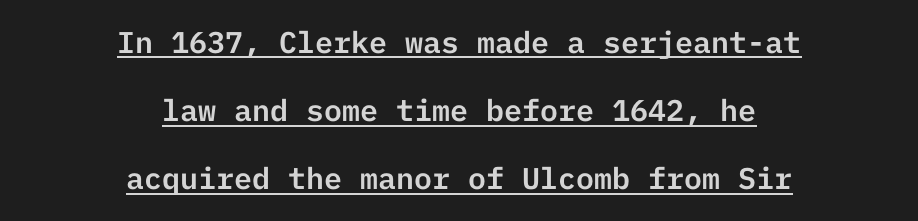
In designer terms, the underline attribute is active on this setting. Default kerning and tracking; the words read as compact shapes. If you measured baseline to baseline, you'd find a long distance. The whitespace from short lines is split evenly between both sides. The text was rendered using a sans face with plain stroke endings.
